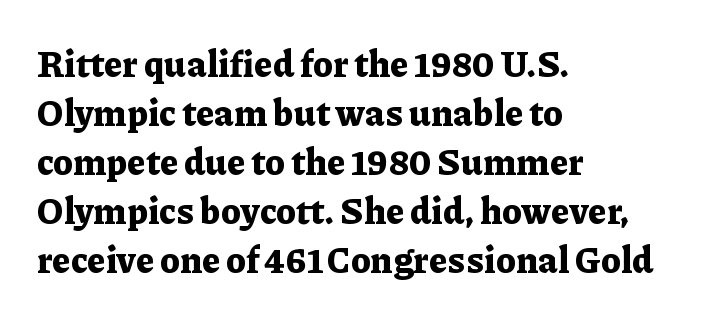
Q: Is the text bold? A: Yes.
Q: Is the text italic (slanted)? A: No, it is upright.
Q: Is the typeface a serif or a sans-serif typeface? A: Serif.
Q: Is the text underlined? A: No.
Q: How is the paragraph aligned? A: Left-aligned.
Q: Is the spacing between letters normal or unusually wide? A: Normal.
Q: Is the spacing between lines tight, normal or loose? A: Normal.
Q: Width (condensed, normal, or wide)? A: Normal.
Q: Stroke contrast? A: Low.
Q: x-height? A: Medium.
Q: Monospaced? A: No.
